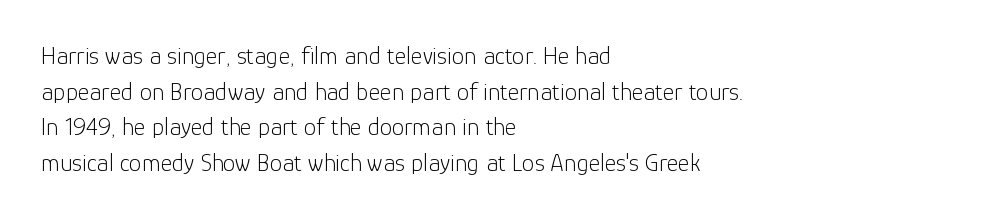
Q: Is the text bold? A: No.
Q: Is the text italic (slanted)? A: No, it is upright.
Q: Is the text underlined? A: No.
Q: How is the paragraph aligned? A: Left-aligned.
Q: Is the spacing between letters normal or unusually wide? A: Normal.
Q: Is the spacing between lines tight, normal or loose? A: Normal.
